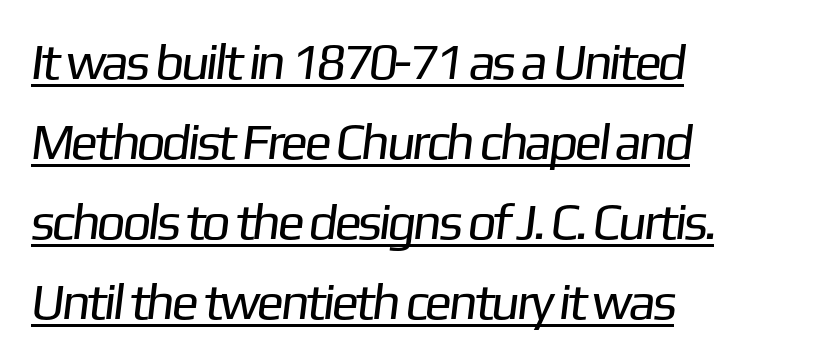
Q: Is the text bold? A: No.
Q: Is the typeface a serif or a sans-serif typeface? A: Sans-serif.
Q: Is the text underlined? A: Yes.
Q: How is the paragraph aligned? A: Left-aligned.
Q: Is the spacing between letters normal or unusually wide? A: Normal.
Q: Is the spacing between lines tight, normal or loose? A: Normal.
Q: Width (condensed, normal, or wide)? A: Normal.
Q: Stroke contrast? A: Low.
Q: x-height? A: Medium.
Q: Monospaced? A: No.
